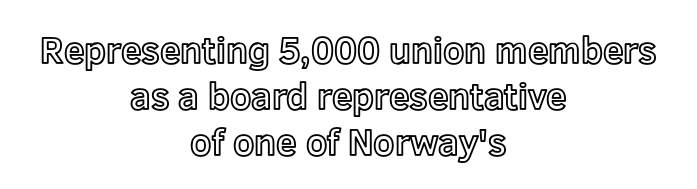
Think of a printed novel: that variable character pitch is what you see here. Style check: upright. One-word summary of the alignment: center. Letters rest on an invisible, unmarked baseline.
